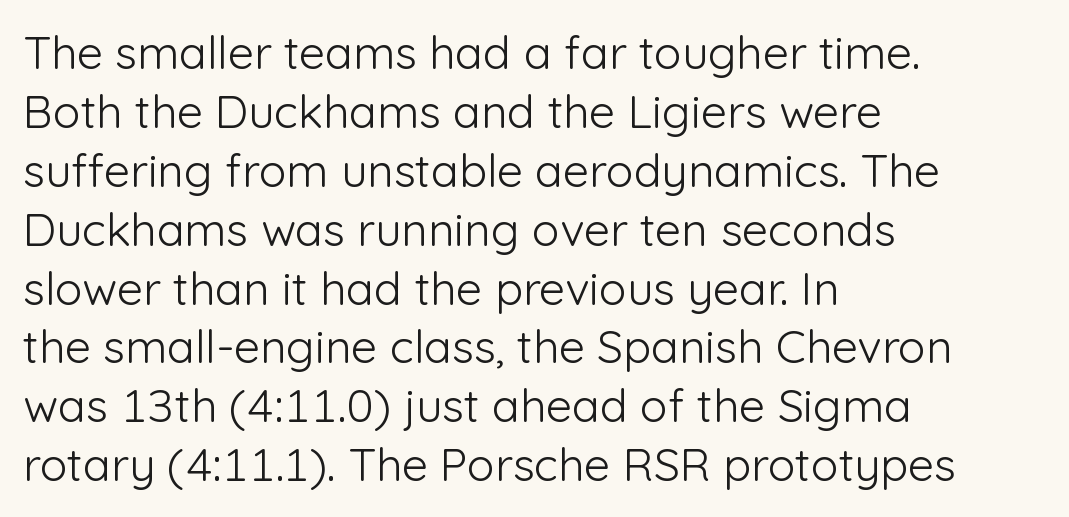
Words float on clear page, feet unadorned. This sample is left-justified, so line endings fall wherever the words run out. Stems here are at most as thick as an everyday book face. Here the designer chose a conventional face with non-uniform glyph widths. These lines keep a tight, regular rhythm from letter to letter.
